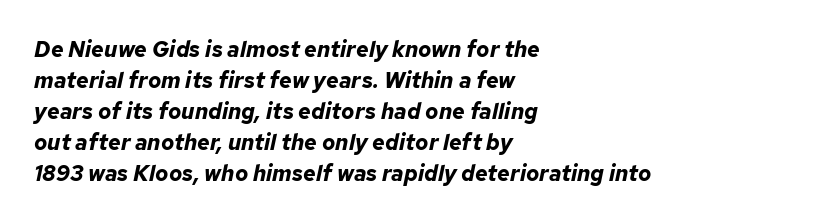
Inter-character spacing is left at the font's built-in metrics. These lines were composed using italics. These lines sit exactly where default settings would place them. This sample is left-justified, so line endings fall wherever the words run out. Anything drawn beneath the words? Only blank space.
